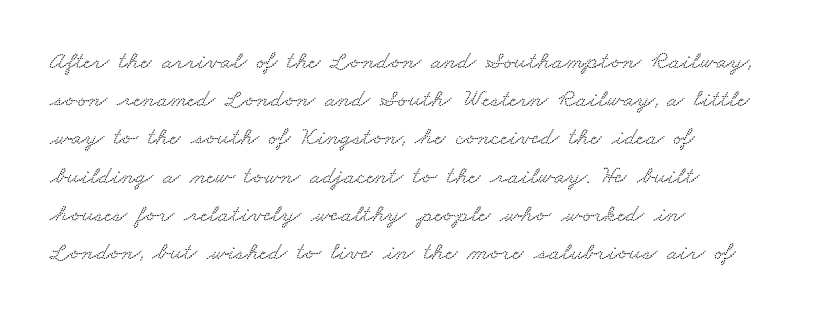
{"underline": "no", "align": "left", "line_spacing": "normal", "line_spacing_ratio": 1.53, "letter_spacing": "normal", "letter_spacing_em": 0.0, "glyph_px": 25}
